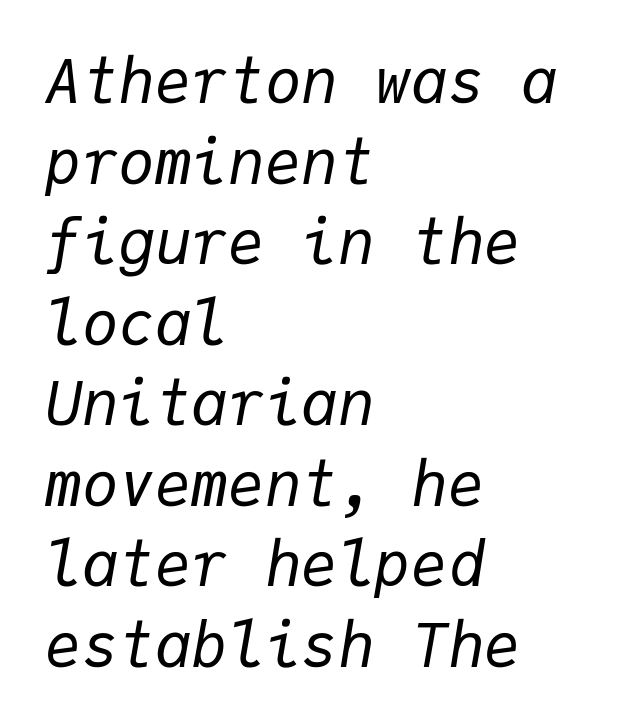
The image shows 61 px regular-weight type, italic (leaning right), monospaced; set left-aligned, normal line spacing (1.32x), normal letter spacing, not underlined; low stroke contrast and a medium x-height.
